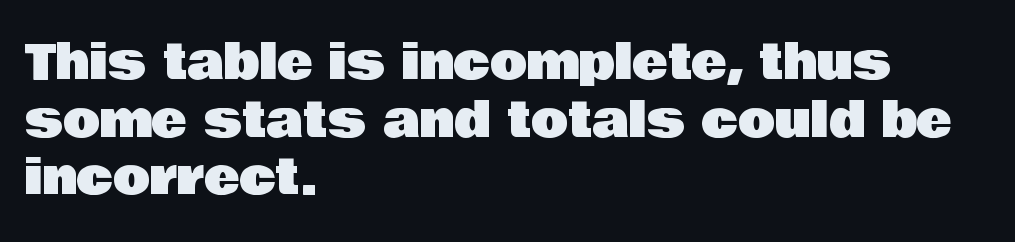
The image shows 48 px sans-serif type, upright; set left-aligned, line spacing 1.2x, normal letter spacing, not underlined; low stroke contrast and a large x-height.
